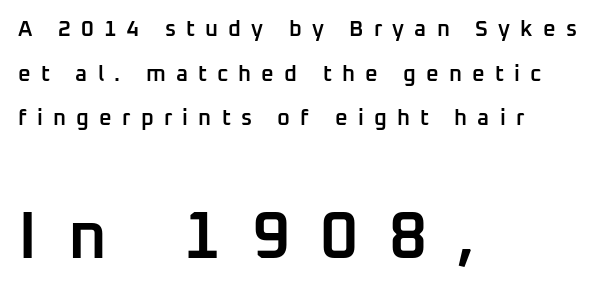
Q: Is the text bold? A: Semi-bold.
Q: Is the text italic (slanted)? A: No, it is upright.
Q: Is the typeface a serif or a sans-serif typeface? A: Sans-serif.
Q: Is the text underlined? A: No.
Q: How is the paragraph aligned? A: Left-aligned.
Q: Is the spacing between letters normal or unusually wide? A: Unusually wide.
Q: Is the spacing between lines tight, normal or loose? A: Loose.
Q: Which block of text is set in a larger size, the first (top) or the second (bottom)? A: The second (bottom) one.
Q: Width (condensed, normal, or wide)? A: Normal.
Q: Stroke contrast? A: Low.
Q: x-height? A: Medium.
Q: Monospaced? A: No.
